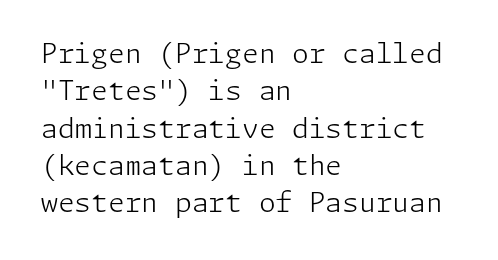
Q: Is the text bold? A: No.
Q: Is the text italic (slanted)? A: No, it is upright.
Q: Is the text underlined? A: No.
Q: How is the paragraph aligned? A: Left-aligned.
Q: Is the spacing between letters normal or unusually wide? A: Normal.
Q: Is the spacing between lines tight, normal or loose? A: Normal.
